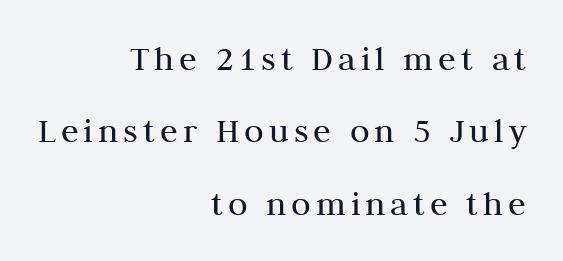
The image shows 36 px regular-weight serif type, upright; set right-aligned, loose line spacing (2.01x), not underlined; medium stroke contrast and a medium x-height.
